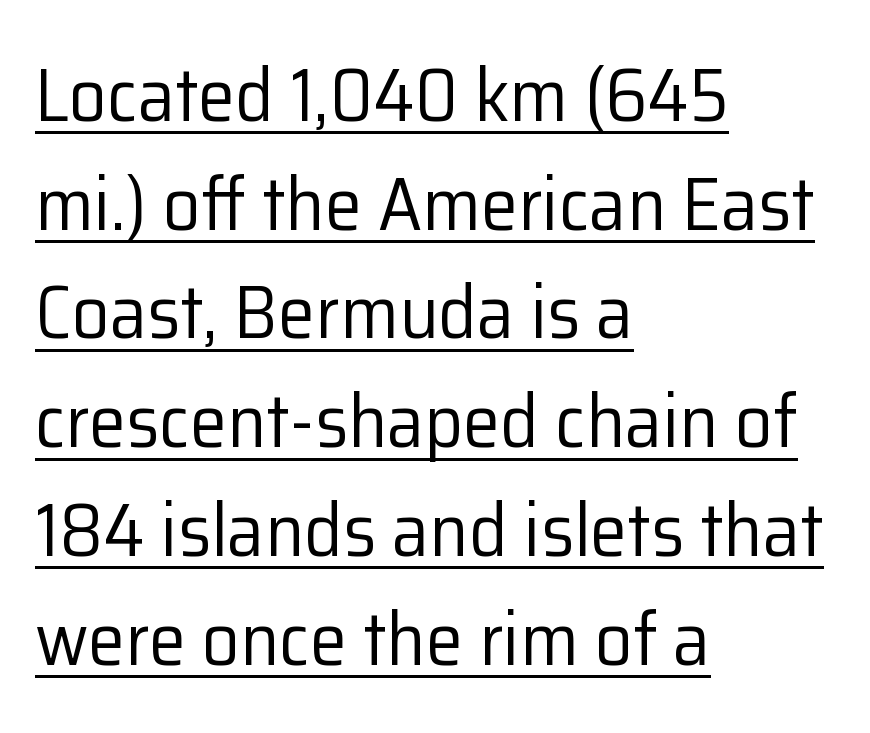
Q: Is the text bold? A: No.
Q: Is the text italic (slanted)? A: No, it is upright.
Q: Is the typeface a serif or a sans-serif typeface? A: Sans-serif.
Q: Is the text underlined? A: Yes.
Q: How is the paragraph aligned? A: Left-aligned.
Q: Is the spacing between letters normal or unusually wide? A: Normal.
Q: Is the spacing between lines tight, normal or loose? A: Normal.
Q: Width (condensed, normal, or wide)? A: Normal.
Q: Stroke contrast? A: Low.
Q: x-height? A: Medium.
Q: Monospaced? A: No.
